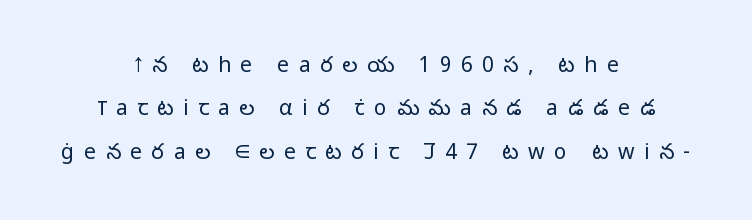
{"italic": "no", "bold": "no", "underline": "no", "align": "center", "line_spacing": "loose", "line_spacing_ratio": 2.06, "letter_spacing": "wide", "letter_spacing_em": 0.46, "glyph_px": 21}
